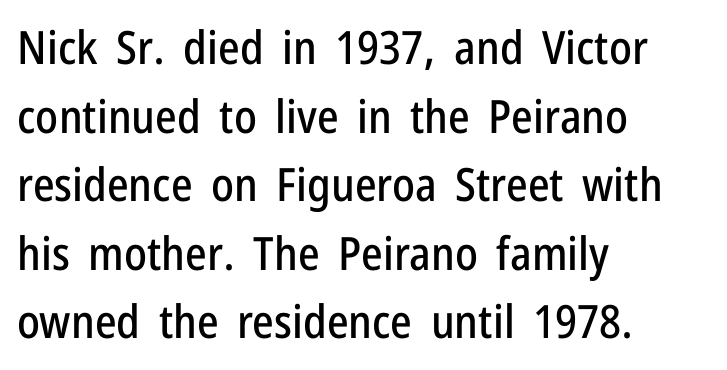
Q: Is the text italic (slanted)? A: No, it is upright.
Q: Is the typeface a serif or a sans-serif typeface? A: Sans-serif.
Q: Is the text underlined? A: No.
Q: How is the paragraph aligned? A: Left-aligned.
Q: Is the spacing between letters normal or unusually wide? A: Normal.
Q: Is the spacing between lines tight, normal or loose? A: Normal.
Q: Width (condensed, normal, or wide)? A: Condensed.
Q: Stroke contrast? A: Low.
Q: x-height? A: Medium.
Q: Monospaced? A: No.
